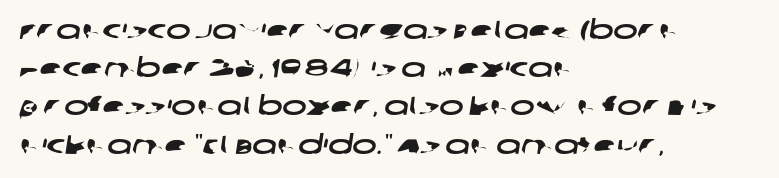
The image shows 26 px text type; set left-aligned, normal line spacing (1.47x), normal letter spacing, not underlined.
